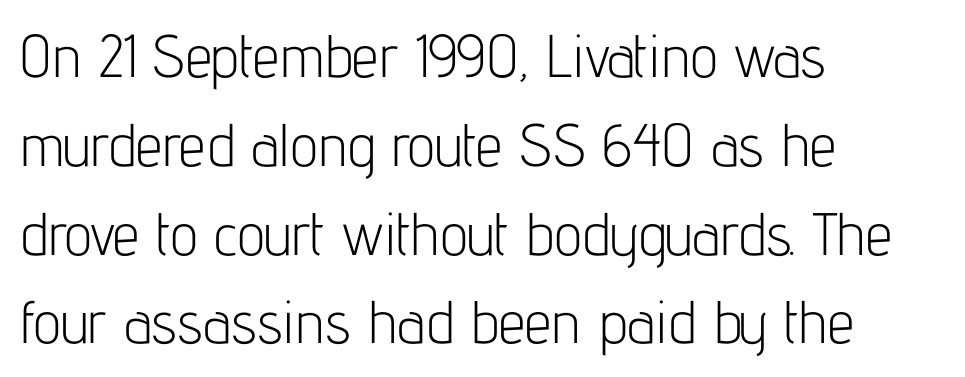
Q: Is the text bold? A: No.
Q: Is the text italic (slanted)? A: No, it is upright.
Q: Is the typeface a serif or a sans-serif typeface? A: Sans-serif.
Q: Is the text underlined? A: No.
Q: How is the paragraph aligned? A: Left-aligned.
Q: Is the spacing between letters normal or unusually wide? A: Normal.
Q: Is the spacing between lines tight, normal or loose? A: Normal.
Q: Width (condensed, normal, or wide)? A: Condensed.
Q: Stroke contrast? A: Low.
Q: x-height? A: Medium.
Q: Monospaced? A: No.
